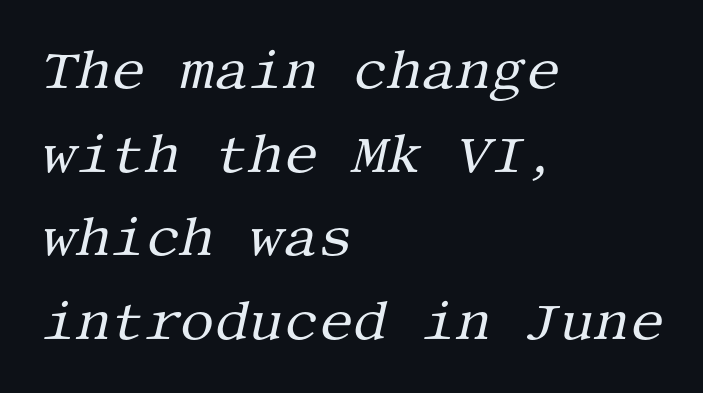
Q: Is the text bold? A: No.
Q: Is the text italic (slanted)? A: Yes, it leans right by about 13 degrees.
Q: Is the typeface a serif or a sans-serif typeface? A: Serif.
Q: Is the text underlined? A: No.
Q: How is the paragraph aligned? A: Left-aligned.
Q: Is the spacing between letters normal or unusually wide? A: Normal.
Q: Is the spacing between lines tight, normal or loose? A: Normal.
Q: Width (condensed, normal, or wide)? A: Normal.
Q: Stroke contrast? A: Medium.
Q: x-height? A: Large.
